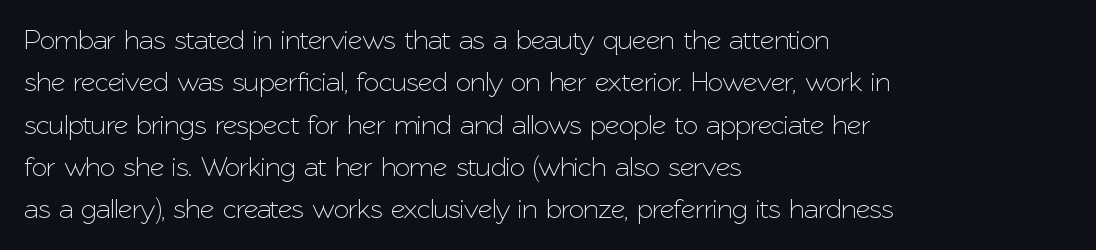
These lines sit exactly where default settings would place them. The rendering keeps characters at their native spacing. Style check: upright. Font category for this specimen: sans-serif. The typesetter chose a ragged-right arrangement here.
